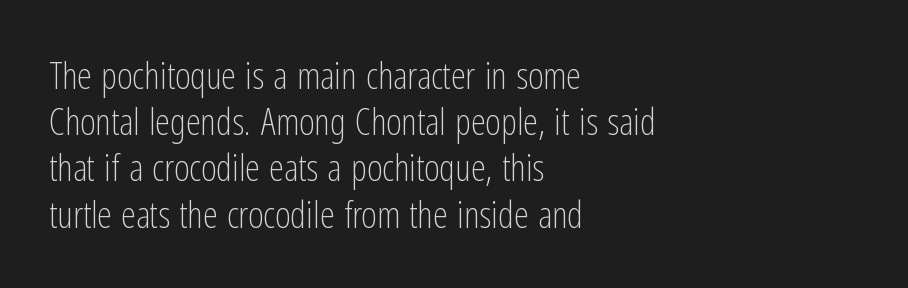
The image shows 37 px light, condensed sans-serif type, upright; set left-aligned, normal line spacing (1.25x), normal letter spacing, not underlined; low stroke contrast and a medium x-height.
